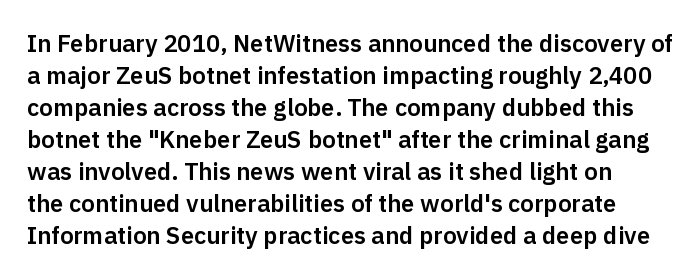
Q: Is the text italic (slanted)? A: No, it is upright.
Q: Is the text underlined? A: No.
Q: Is the spacing between letters normal or unusually wide? A: Normal.
Q: Is the spacing between lines tight, normal or loose? A: Normal.
